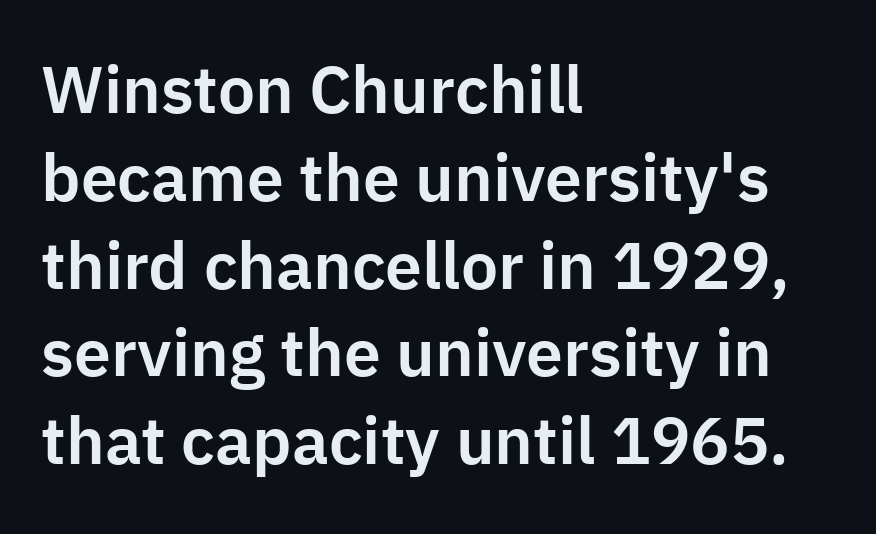
The image shows 66 px sans-serif type, upright; set left-aligned, normal line spacing (1.33x), normal letter spacing, not underlined; low stroke contrast and a medium x-height.
